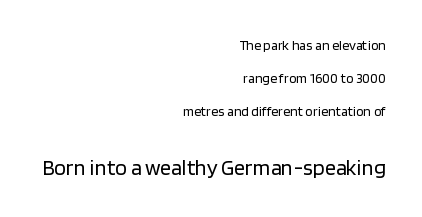
A typesetter would call this leading open, well beyond the default. Short and long lines alike share a common ending point at right. The rendering enlarges the type as you move from the upper chunk to the lower. Rendered with straight, roman letterforms. Observe the ordinary spacing: letters are neighbours, not strangers. The words here are not underlined.
